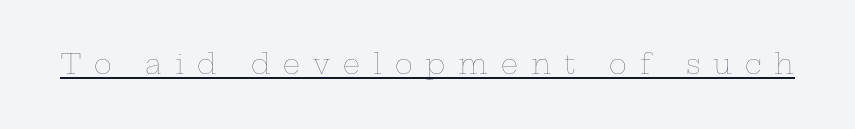
Q: Is the text bold? A: No.
Q: Is the text italic (slanted)? A: No, it is upright.
Q: Is the text underlined? A: Yes.
Q: Is the spacing between letters normal or unusually wide? A: Unusually wide.
